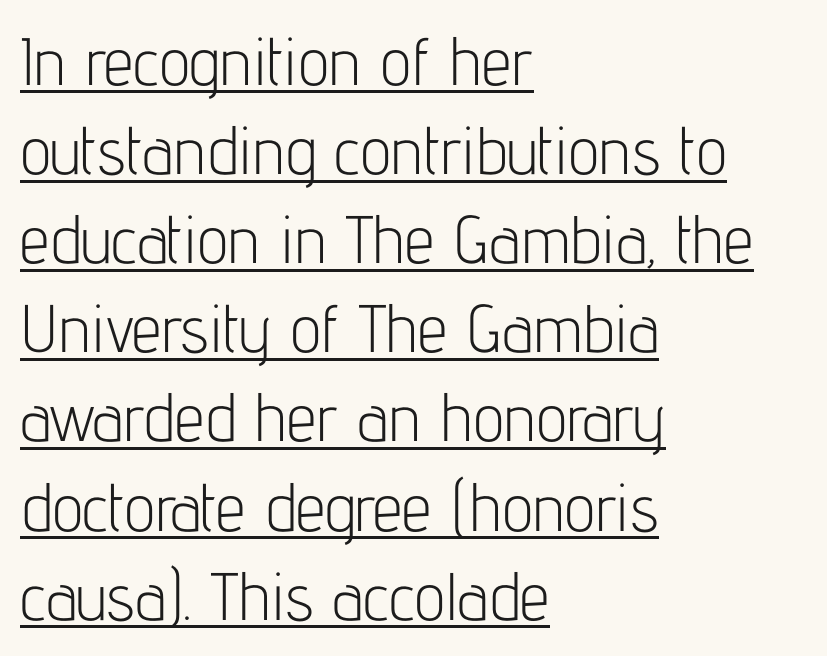
Normally led — the rows are evenly, conventionally spaced. Standard letterfit; no display-style spreading of the glyphs. Is the stroke heavy? The answer is a plain regular-or-lighter. Horizontally, the lines are justified to the leading edge only. Here the designer chose a conventional face with non-uniform glyph widths.
